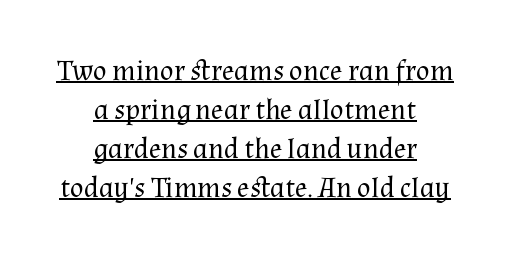
Q: Is the text bold? A: No.
Q: Is the text italic (slanted)? A: No, it is upright.
Q: Is the text underlined? A: Yes.
Q: How is the paragraph aligned? A: Centered.
Q: Is the spacing between letters normal or unusually wide? A: Normal.
Q: Is the spacing between lines tight, normal or loose? A: Normal.
Q: Width (condensed, normal, or wide)? A: Normal.
Q: Stroke contrast? A: Medium.
Q: x-height? A: Medium.
Q: Monospaced? A: No.
